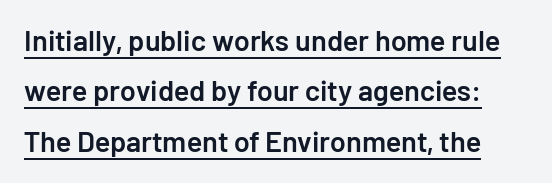
Letter spacing: default. The characters look somewhat weighty, a semibold short of true bold. Think of a printed novel: that variable character pitch is what you see here. Posture: straight, roman, zero tilt. Descenders here cross a horizontal rule under the line. Typographically, this falls in the sans-serif category.
